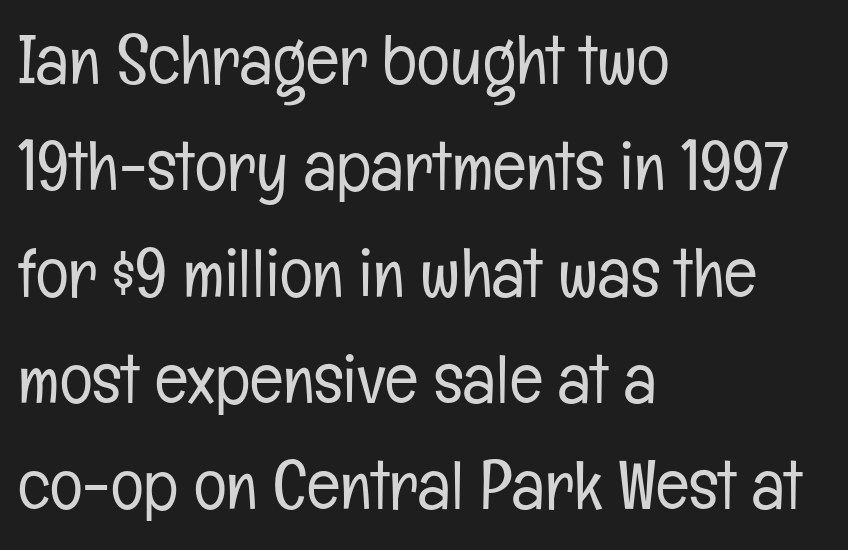
{"serif": "no", "italic": "no", "bold": "no", "weight": "light", "width": "condensed", "stroke_contrast": "low", "x_height": "medium", "monospaced": "no", "underline": "no", "align": "left", "line_spacing": "normal", "line_spacing_ratio": 1.54, "letter_spacing": "normal", "letter_spacing_em": 0.0, "glyph_px": 69}
